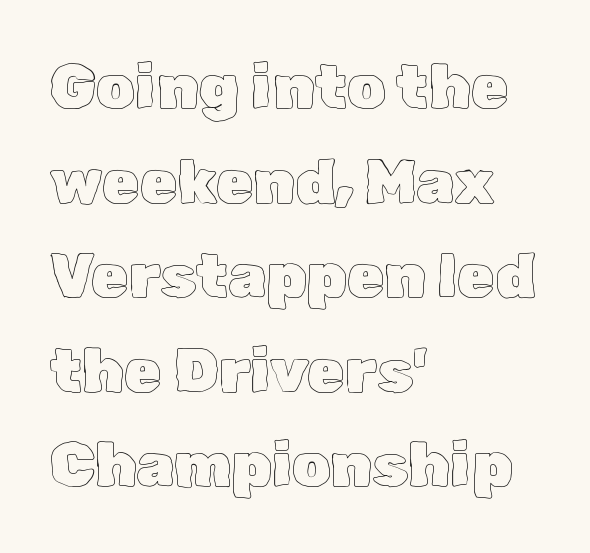
Successive baselines arrive at the customary interval. The space directly below the letters is spotless. A typesetter would call this zero additional tracking. Each letter keeps its own natural width here, so spacing adapts to shape.
